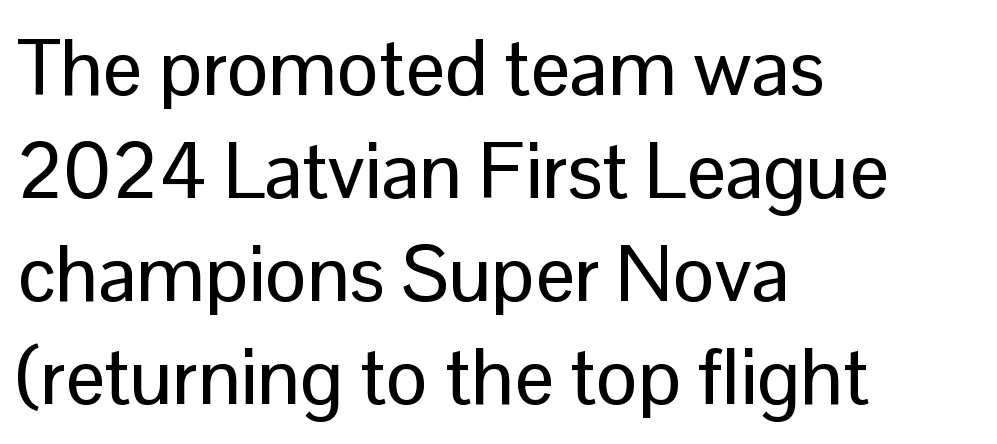
The image shows 78 px sans-serif type, upright; set left-aligned, normal line spacing (1.32x), normal letter spacing, not underlined; low stroke contrast and a medium x-height.
